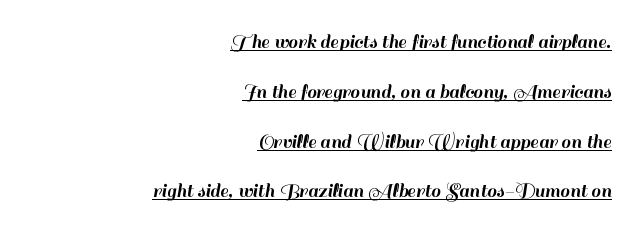
{"underline": "yes", "align": "right", "line_spacing": "loose", "line_spacing_ratio": 2.37, "letter_spacing": "normal", "letter_spacing_em": 0.0, "glyph_px": 21}
